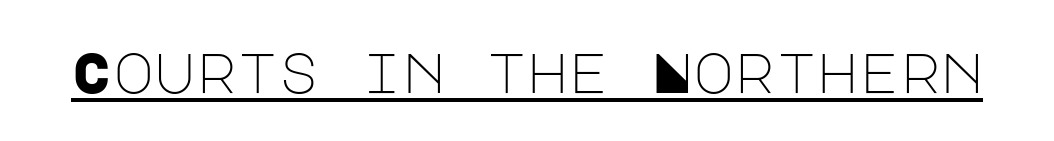
{"serif": "no", "italic": "no", "bold": "no", "weight": "light", "width": "normal", "stroke_contrast": "low", "x_height": "large", "underline": "yes", "letter_spacing": "normal", "letter_spacing_em": 0.0, "glyph_px": 56}
